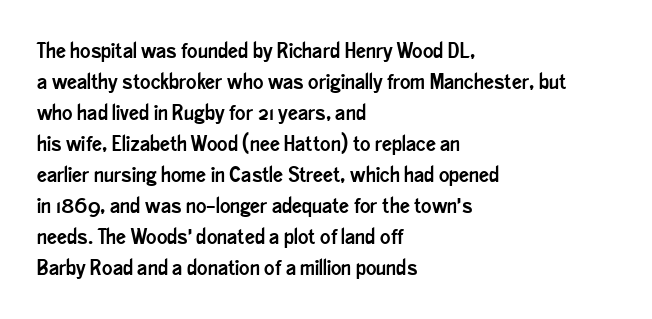
The image shows 22 px text type, upright; set left-aligned, normal line spacing (1.41x), normal letter spacing, not underlined.
